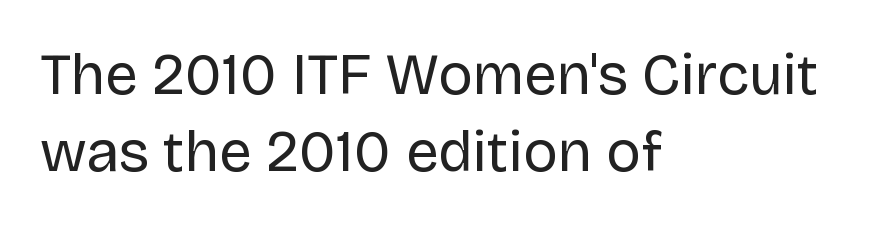
Q: Is the text bold? A: No.
Q: Is the text italic (slanted)? A: No, it is upright.
Q: Is the typeface a serif or a sans-serif typeface? A: Sans-serif.
Q: Is the text underlined? A: No.
Q: How is the paragraph aligned? A: Left-aligned.
Q: Is the spacing between letters normal or unusually wide? A: Normal.
Q: Is the spacing between lines tight, normal or loose? A: Normal.
Q: Width (condensed, normal, or wide)? A: Normal.
Q: Stroke contrast? A: Low.
Q: x-height? A: Large.
Q: Monospaced? A: No.
